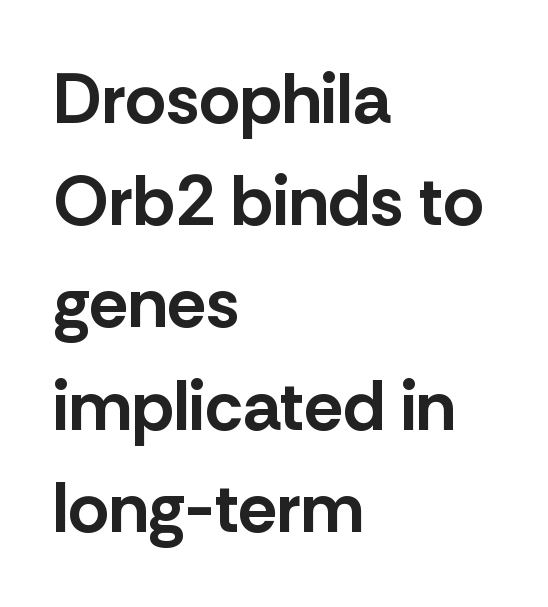
A typesetter would mark this as roman, not italic. Layout note: lines flush left. The string is rendered with underlining switched off. Examine the stroke ends and you'll find no serifs.
